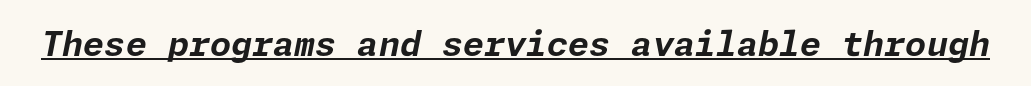
{"italic": "yes", "lean": "right", "slant_degrees": 11, "bold": "yes", "weight": "bold", "width": "normal", "stroke_contrast": "low", "x_height": "medium", "underline": "yes", "letter_spacing": "normal", "letter_spacing_em": 0.0, "glyph_px": 34}
